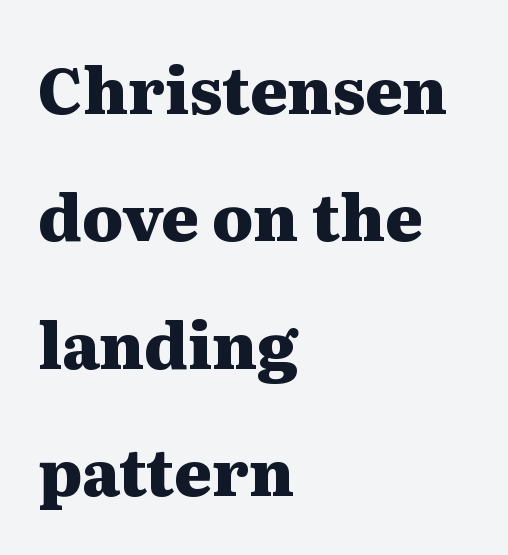
The image shows 64 px heavy, wide serif type, upright; set left-aligned, loose line spacing (1.99x), normal letter spacing, not underlined; medium stroke contrast and a medium x-height.
